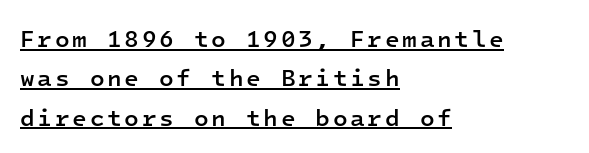
Q: Is the text bold? A: Semi-bold.
Q: Is the text italic (slanted)? A: No, it is upright.
Q: Is the text underlined? A: Yes.
Q: How is the paragraph aligned? A: Left-aligned.
Q: Is the spacing between lines tight, normal or loose? A: Normal.
